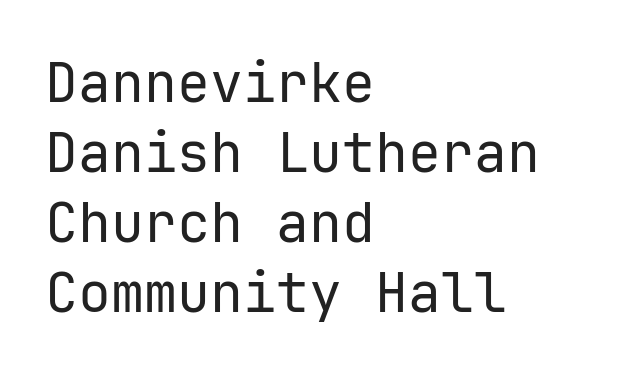
The image shows 55 px regular-weight sans-serif type, upright, monospaced; set left-aligned, normal line spacing (1.27x), normal letter spacing, not underlined; low stroke contrast and a medium x-height.
